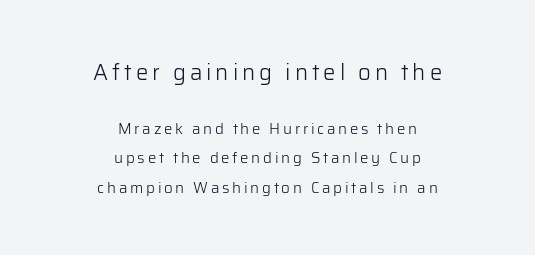
Letters rest on an invisible, unmarked baseline. The characters are drawn with everyday or finer stroke widths. The lines are spread far apart with generous leading. Which margin do the lines hug? Neither — every line sits in the middle. Italic? Not at all — the glyphs are vertical.
